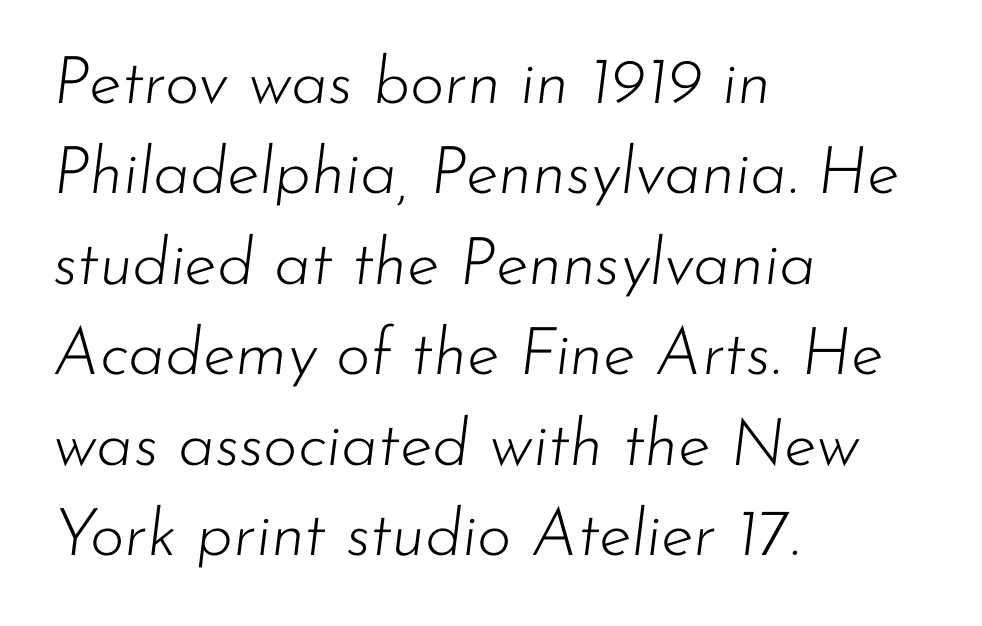
{"italic": "yes", "lean": "right", "slant_degrees": 7, "bold": "no", "weight": "light", "width": "normal", "stroke_contrast": "low", "x_height": "small", "monospaced": "no", "underline": "no", "align": "left", "line_spacing": "normal", "line_spacing_ratio": 1.37, "letter_spacing": "normal", "letter_spacing_em": 0.0, "glyph_px": 66}
